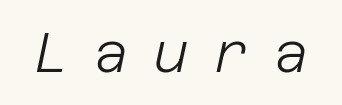
The image shows 55 px light type, italic (leaning right); set unusually wide letter spacing (+0.44 em), not underlined; low stroke contrast and a large x-height.
